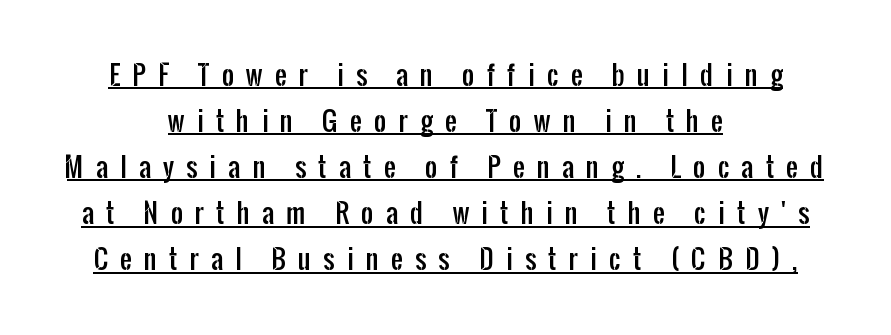
{"italic": "no", "underline": "yes", "align": "center", "line_spacing_ratio": 1.77, "letter_spacing": "wide", "letter_spacing_em": 0.48, "glyph_px": 26}
